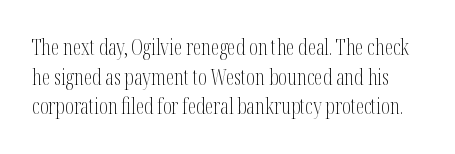
Q: Is the text bold? A: No.
Q: Is the text italic (slanted)? A: No, it is upright.
Q: Is the text underlined? A: No.
Q: Is the spacing between letters normal or unusually wide? A: Normal.
Q: Is the spacing between lines tight, normal or loose? A: Normal.
